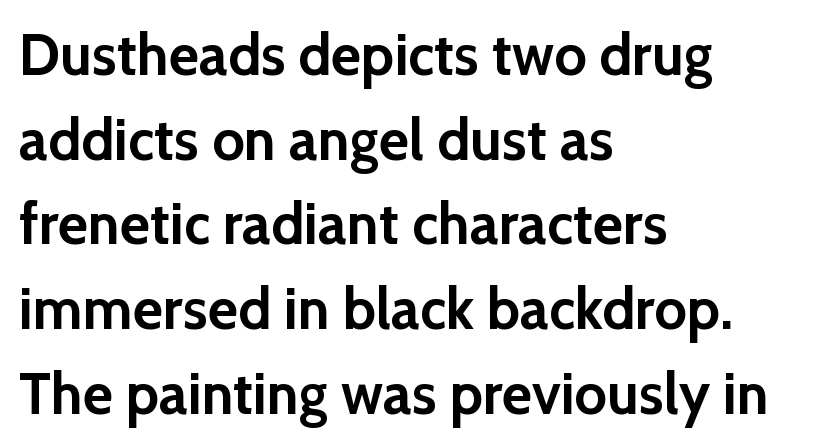
The image shows 58 px semibold sans-serif type, upright; set left-aligned, normal line spacing (1.46x), normal letter spacing, not underlined; a medium x-height.
